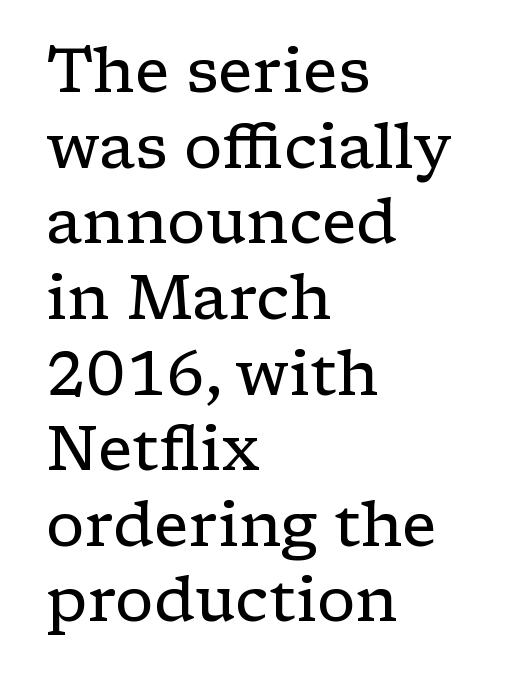
Q: Is the text bold? A: No.
Q: Is the text italic (slanted)? A: No, it is upright.
Q: Is the typeface a serif or a sans-serif typeface? A: Serif.
Q: Is the text underlined? A: No.
Q: How is the paragraph aligned? A: Left-aligned.
Q: Is the spacing between letters normal or unusually wide? A: Normal.
Q: Width (condensed, normal, or wide)? A: Wide.
Q: Stroke contrast? A: Low.
Q: x-height? A: Medium.
Q: Monospaced? A: No.
